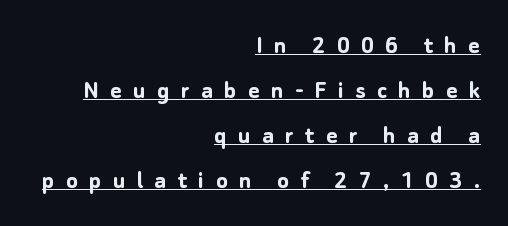
Q: Is the text bold? A: Yes.
Q: Is the text italic (slanted)? A: No, it is upright.
Q: Is the text underlined? A: Yes.
Q: How is the paragraph aligned? A: Right-aligned.
Q: Is the spacing between letters normal or unusually wide? A: Unusually wide.
Q: Is the spacing between lines tight, normal or loose? A: Normal.
